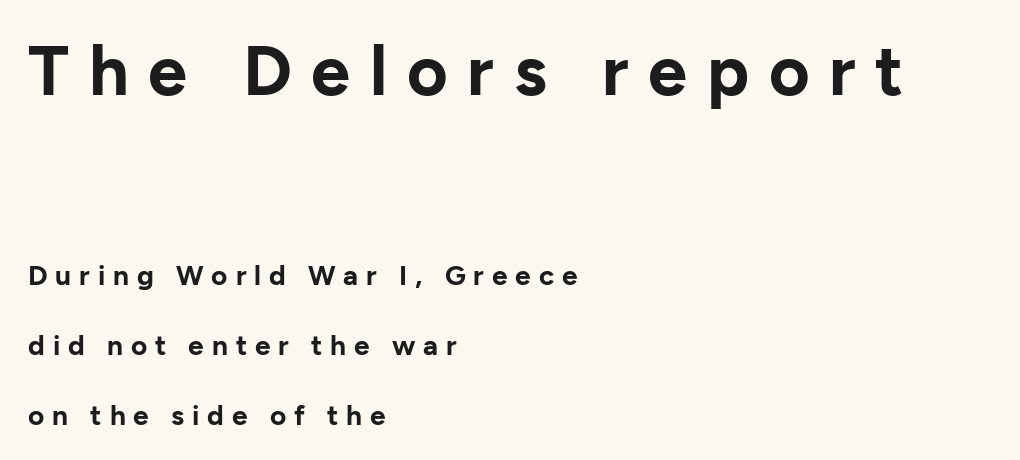
The image shows 70 px bold sans-serif type, upright; set left-aligned, loose line spacing (2.49x), unusually wide letter spacing (+0.28 em), not underlined; the first (top) block is 2.5x larger; low stroke contrast and a medium x-height.
